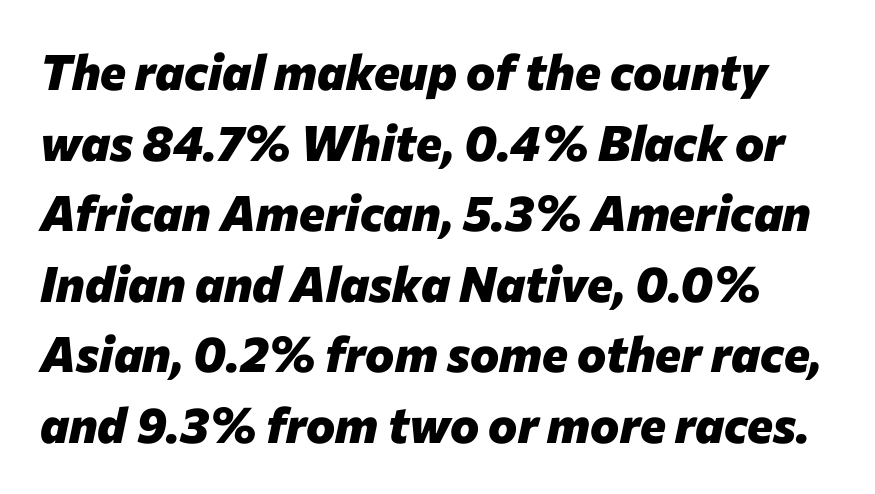
The image shows 49 px heavy type, italic (leaning right); set normal line spacing (1.44x), normal letter spacing, not underlined; low stroke contrast and a medium x-height.
